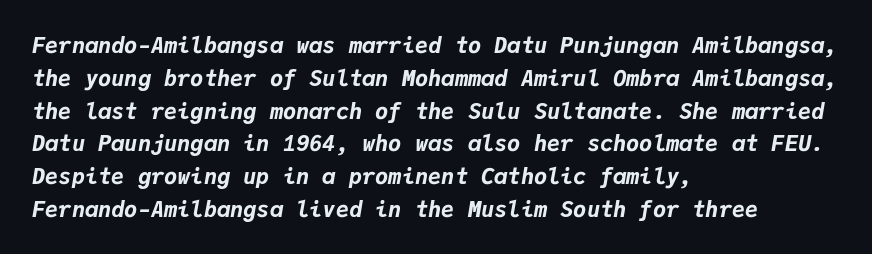
The image shows 22 px bold type, italic (leaning right); set left-aligned, normal line spacing (1.49x), normal letter spacing, not underlined.
